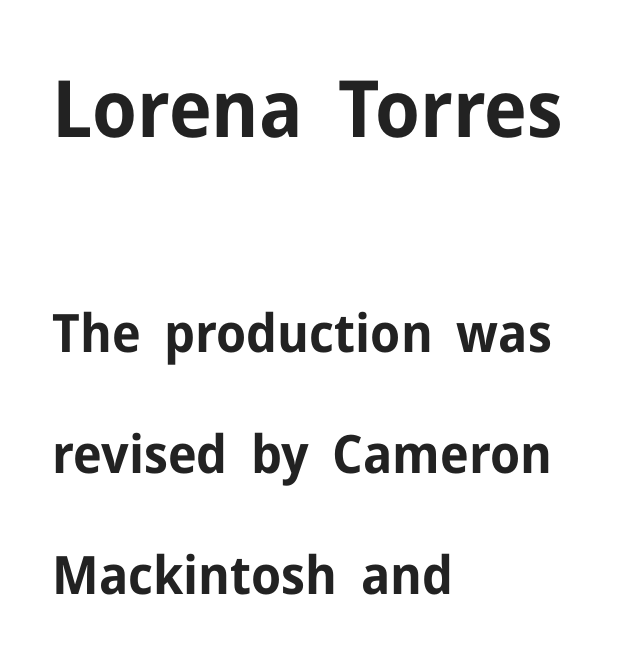
The image shows 79 px bold sans-serif type, upright; set left-aligned, loose line spacing (2.28x), normal letter spacing, not underlined; the first (top) block is 1.49x larger; low stroke contrast and a medium x-height.
